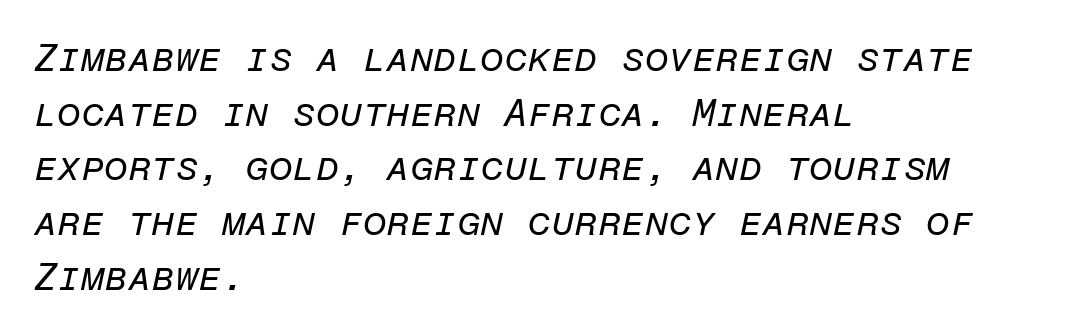
{"italic": "yes", "lean": "right", "slant_degrees": 12, "bold": "no", "weight": "regular", "width": "normal", "stroke_contrast": "low", "x_height": "medium", "monospaced": "yes", "underline": "no", "align": "left", "line_spacing": "normal", "line_spacing_ratio": 1.44, "letter_spacing": "normal", "letter_spacing_em": 0.0, "glyph_px": 38}
